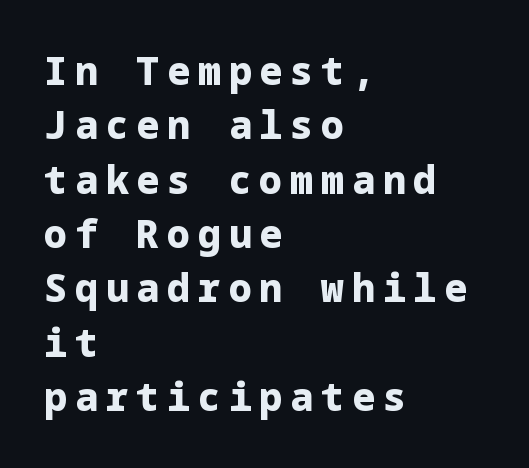
The image shows 38 px heavy sans-serif type, upright; set left-aligned, normal line spacing (1.43x), unusually wide letter spacing (+0.21 em), not underlined; low stroke contrast and a medium x-height.
